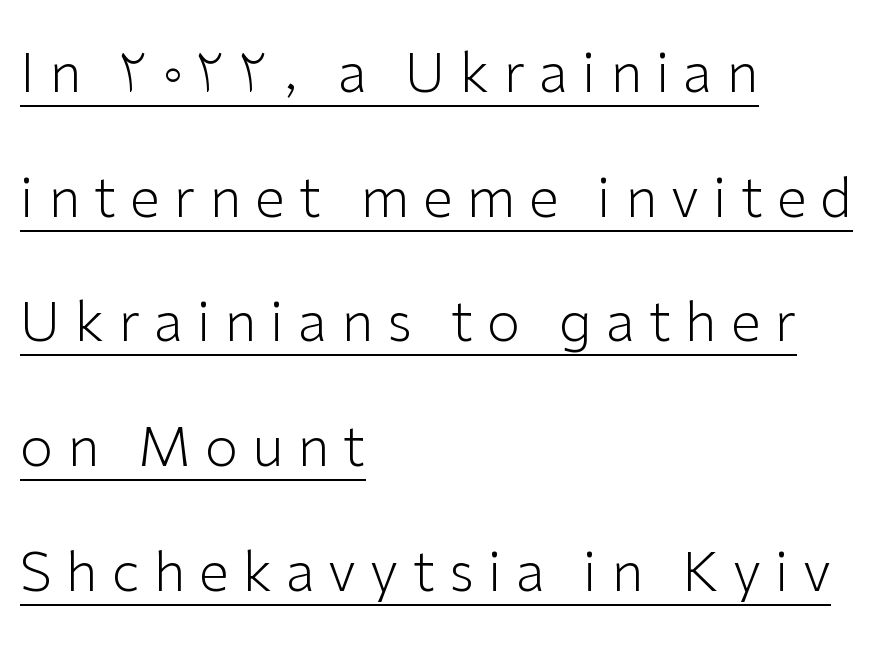
The image shows 54 px light sans-serif type, upright; set left-aligned, loose line spacing (2.31x), unusually wide letter spacing (+0.26 em), underlined; low stroke contrast and a medium x-height.
